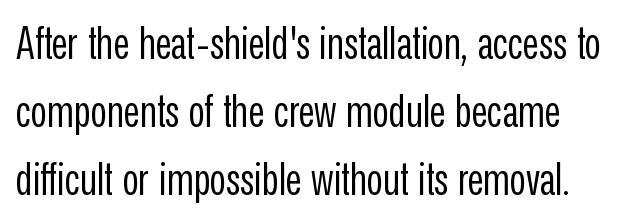
What's the leading like? Ordinary, nothing unusual. Note the varied advance widths — an 'i' is clearly narrower than an 'm'. The letterforms sit shoulder to shoulder at normal distance. These lines are composed in type without serifs. Heaviness? Minimal to ordinary, like unemphasized prose. Descender tails drop into unmarked territory.
